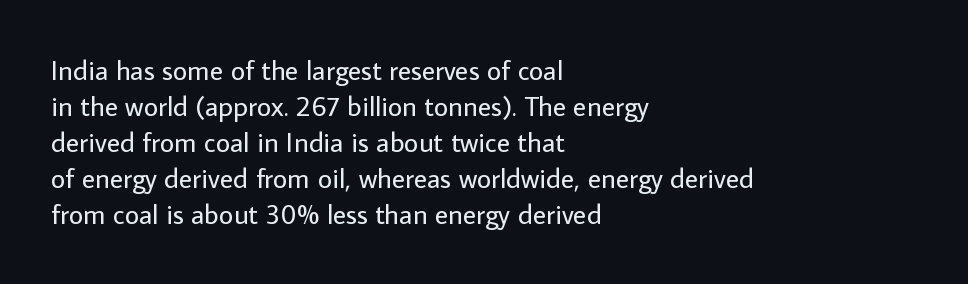
Proportional: the letters do not fall into vertical columns. Observe the ordinary spacing: letters are neighbours, not strangers. These lines sit exactly where default settings would place them. Line starts are locked; line ends wander. You can tell from the bare stems that sans-serif type was used.
